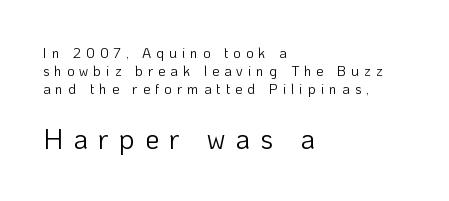
Q: Is the text bold? A: No.
Q: Is the text italic (slanted)? A: No, it is upright.
Q: Is the typeface a serif or a sans-serif typeface? A: Sans-serif.
Q: Is the text underlined? A: No.
Q: How is the paragraph aligned? A: Left-aligned.
Q: Is the spacing between letters normal or unusually wide? A: Unusually wide.
Q: Is the spacing between lines tight, normal or loose? A: Normal.
Q: Which block of text is set in a larger size, the first (top) or the second (bottom)? A: The second (bottom) one.
Q: Width (condensed, normal, or wide)? A: Normal.
Q: Stroke contrast? A: Low.
Q: x-height? A: Medium.
Q: Monospaced? A: No.
